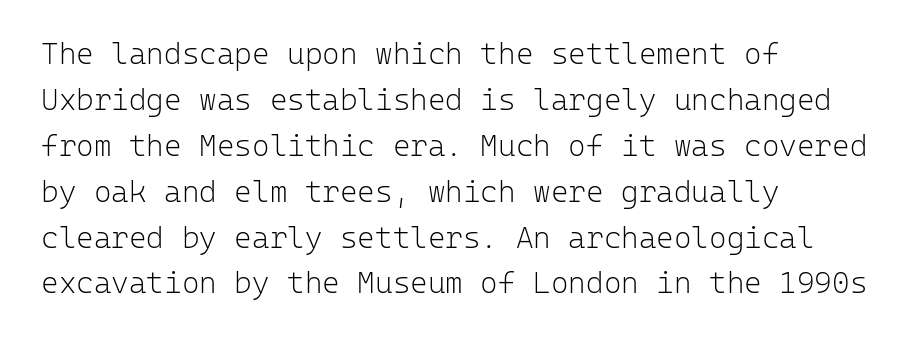
Q: Is the text bold? A: No.
Q: Is the text italic (slanted)? A: No, it is upright.
Q: Is the typeface a serif or a sans-serif typeface? A: Sans-serif.
Q: Is the text underlined? A: No.
Q: How is the paragraph aligned? A: Left-aligned.
Q: Is the spacing between letters normal or unusually wide? A: Normal.
Q: Is the spacing between lines tight, normal or loose? A: Normal.
Q: Width (condensed, normal, or wide)? A: Normal.
Q: Stroke contrast? A: Low.
Q: x-height? A: Medium.
Q: Monospaced? A: Yes.
